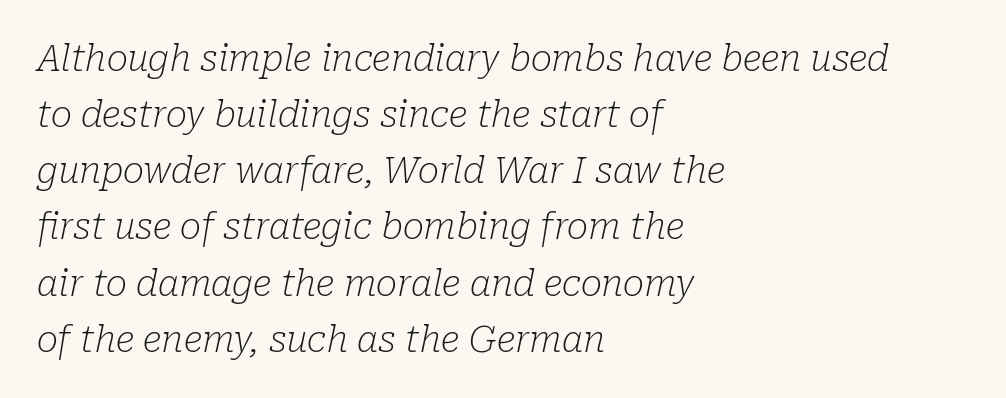
Q: Is the text bold? A: No.
Q: Is the text italic (slanted)? A: Yes, it leans right by about 10 degrees.
Q: Is the typeface a serif or a sans-serif typeface? A: Serif.
Q: Is the text underlined? A: No.
Q: How is the paragraph aligned? A: Left-aligned.
Q: Is the spacing between letters normal or unusually wide? A: Normal.
Q: Is the spacing between lines tight, normal or loose? A: Normal.
Q: Width (condensed, normal, or wide)? A: Normal.
Q: Stroke contrast? A: Low.
Q: x-height? A: Medium.
Q: Monospaced? A: No.
